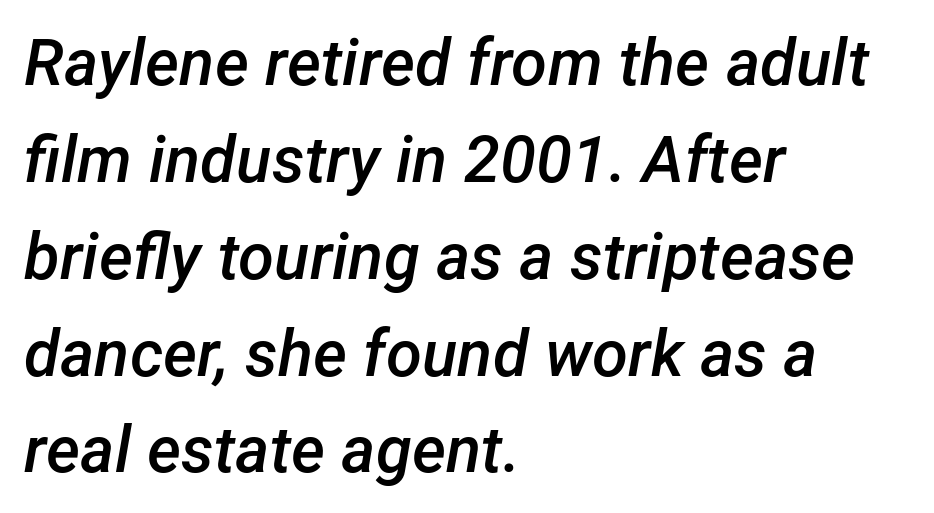
The image shows 65 px semibold type, italic (leaning right); set left-aligned, normal line spacing (1.49x), normal letter spacing, not underlined; low stroke contrast and a medium x-height.
